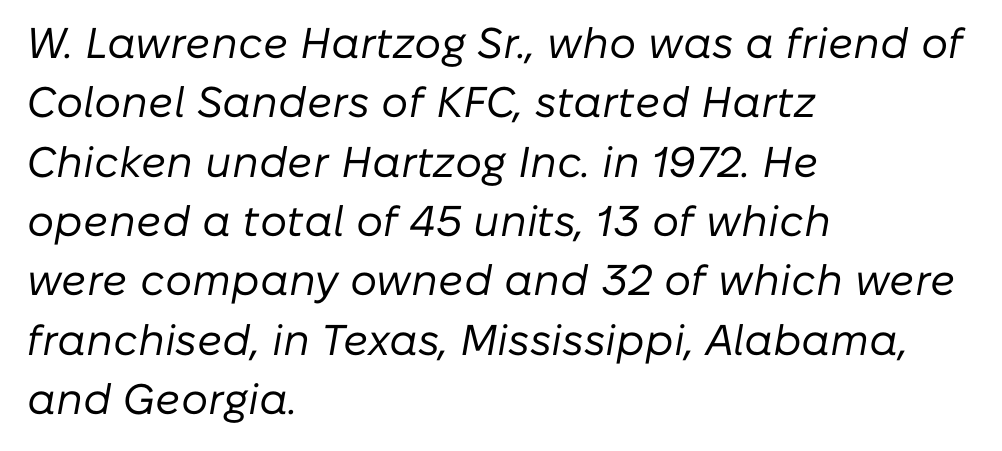
{"italic": "yes", "lean": "right", "slant_degrees": 10, "bold": "no", "weight": "regular", "width": "normal", "stroke_contrast": "low", "x_height": "medium", "monospaced": "no", "underline": "no", "align": "left", "line_spacing": "normal", "line_spacing_ratio": 1.38, "letter_spacing": "normal", "letter_spacing_em": 0.0, "glyph_px": 43}
